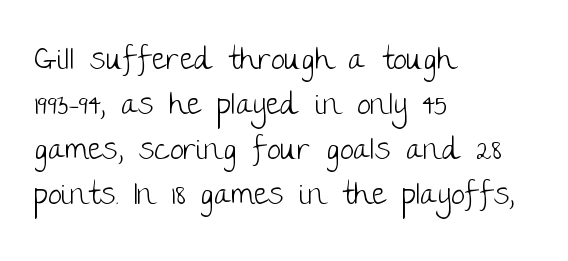
Q: Is the text bold? A: No.
Q: Is the text italic (slanted)? A: No, it is upright.
Q: Is the typeface a serif or a sans-serif typeface? A: Sans-serif.
Q: Is the text underlined? A: No.
Q: How is the paragraph aligned? A: Left-aligned.
Q: Is the spacing between letters normal or unusually wide? A: Normal.
Q: Is the spacing between lines tight, normal or loose? A: Normal.
Q: Width (condensed, normal, or wide)? A: Normal.
Q: Stroke contrast? A: Low.
Q: x-height? A: Large.
Q: Monospaced? A: No.
